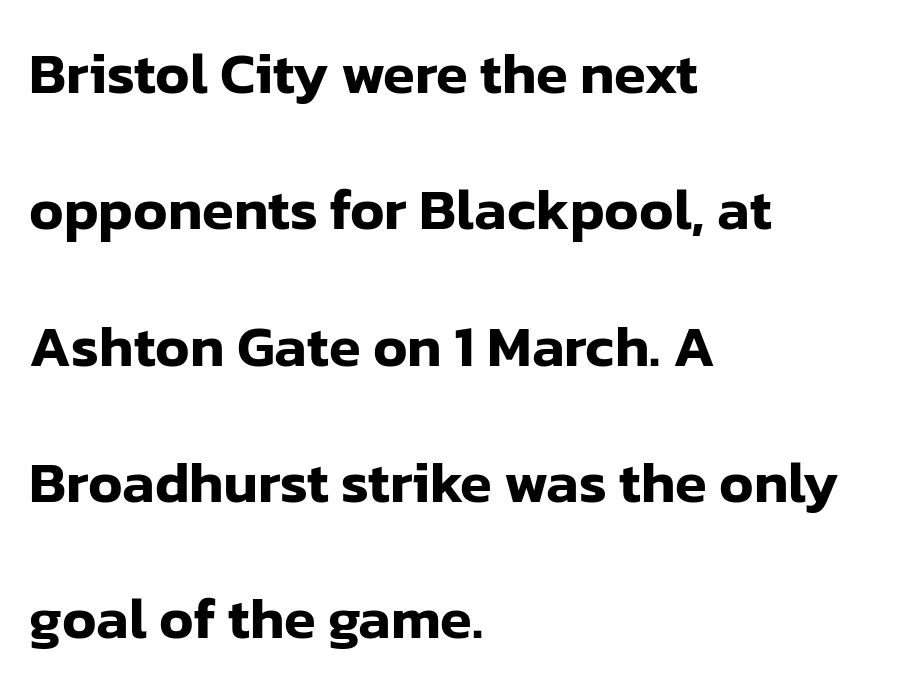
The image shows 58 px sans-serif type, upright; set left-aligned, loose line spacing (2.35x), normal letter spacing, not underlined; low stroke contrast and a medium x-height.
